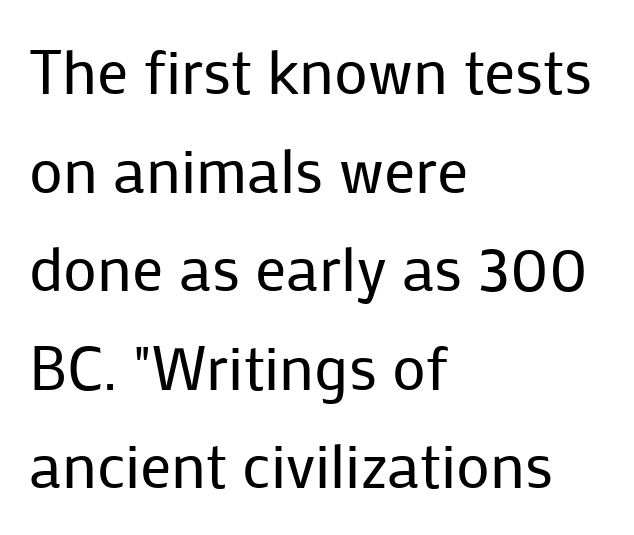
The image shows 62 px regular-weight sans-serif type, upright; set left-aligned, normal line spacing (1.59x), normal letter spacing, not underlined; low stroke contrast and a medium x-height.
